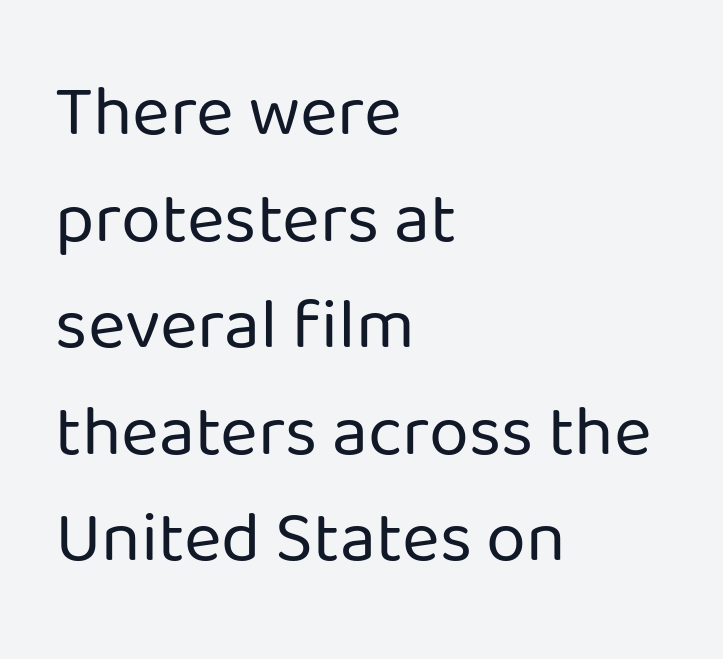
The image shows 72 px regular-weight sans-serif type, upright; set left-aligned, normal line spacing (1.48x), normal letter spacing, not underlined; low stroke contrast and a medium x-height.
